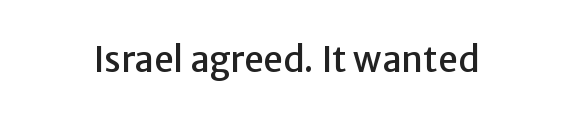
The words here are not underlined. Posture: upright roman. Each letter's strokes conclude bluntly, with no projecting serifs. Spacing between characters is what you'd get straight out of the box.
